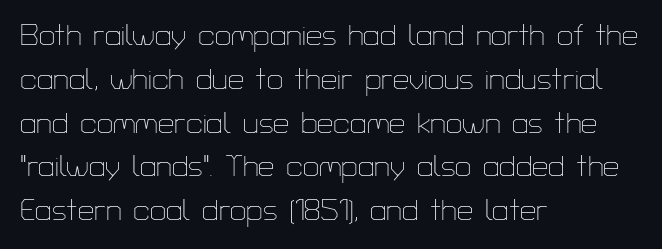
Alignment: flush left. Caption: face not bold, strokes unweighted. Is this a fixed-width face? No — the glyphs have proportional, varying widths. What kind of face is this? One without serifs — a sans. Nobody drew a line under any word here. Leading: standard.
